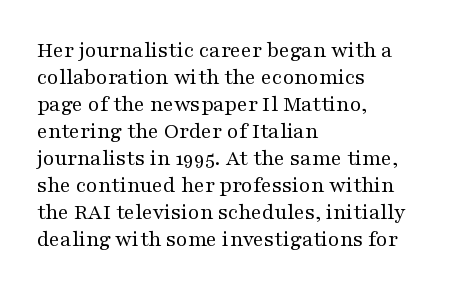
{"italic": "no", "bold": "no", "underline": "no", "align": "left", "line_spacing_ratio": 1.23, "letter_spacing": "normal", "letter_spacing_em": 0.0, "glyph_px": 22}
